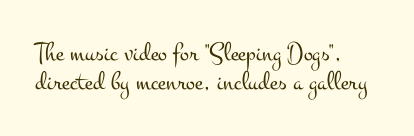
Q: Is the text bold? A: No.
Q: Is the text italic (slanted)? A: Yes.
Q: Is the text underlined? A: No.
Q: How is the paragraph aligned? A: Left-aligned.
Q: Is the spacing between letters normal or unusually wide? A: Normal.
Q: Is the spacing between lines tight, normal or loose? A: Tight.
